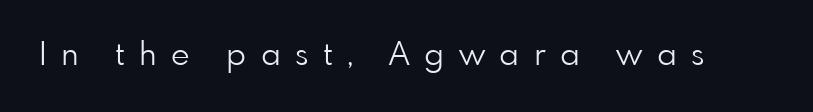
Q: Is the text bold? A: No.
Q: Is the text italic (slanted)? A: No, it is upright.
Q: Is the typeface a serif or a sans-serif typeface? A: Sans-serif.
Q: Is the text underlined? A: No.
Q: Is the spacing between letters normal or unusually wide? A: Unusually wide.
Q: Width (condensed, normal, or wide)? A: Normal.
Q: Stroke contrast? A: Low.
Q: x-height? A: Small.
Q: Monospaced? A: No.
